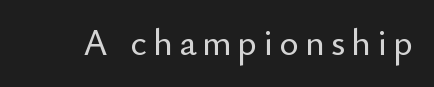
{"serif": "no", "italic": "no", "width": "normal", "stroke_contrast": "low", "x_height": "small", "monospaced": "no", "underline": "no", "glyph_px": 37}
